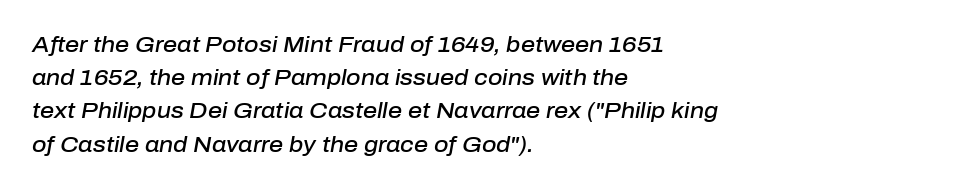
Caption: standard tracking, unaltered. These lines stack with their left ends in a neat column. Regular leading. The axis of the letterforms is tilted away from vertical. As a designer I'd log this as weight 600, semibold.
